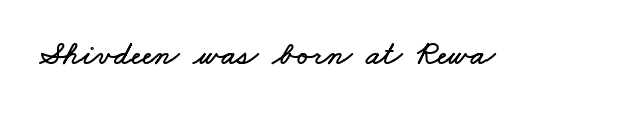
Q: Is the text underlined? A: No.
Q: Is the spacing between letters normal or unusually wide? A: Normal.
Q: Width (condensed, normal, or wide)? A: Wide.
Q: Stroke contrast? A: Low.
Q: x-height? A: Small.
Q: Monospaced? A: No.
